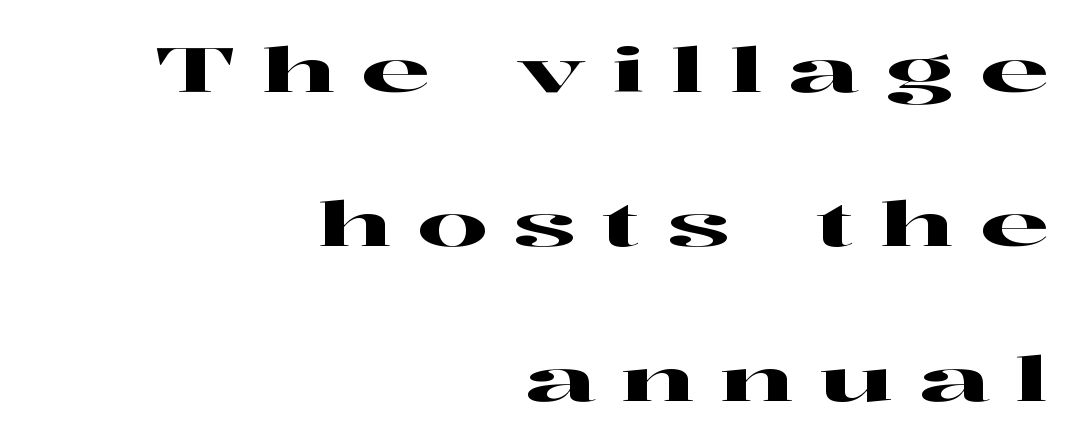
The image shows 62 px wide serif type, upright; set right-aligned, loose line spacing (2.49x), unusually wide letter spacing (+0.41 em), not underlined; high stroke contrast and a medium x-height.
